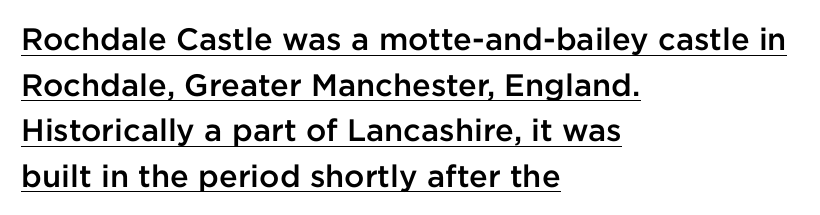
Q: Is the text bold? A: Semi-bold.
Q: Is the text italic (slanted)? A: No, it is upright.
Q: Is the typeface a serif or a sans-serif typeface? A: Sans-serif.
Q: Is the text underlined? A: Yes.
Q: How is the paragraph aligned? A: Left-aligned.
Q: Is the spacing between letters normal or unusually wide? A: Normal.
Q: Is the spacing between lines tight, normal or loose? A: Normal.
Q: Width (condensed, normal, or wide)? A: Normal.
Q: Stroke contrast? A: Low.
Q: x-height? A: Medium.
Q: Monospaced? A: No.
